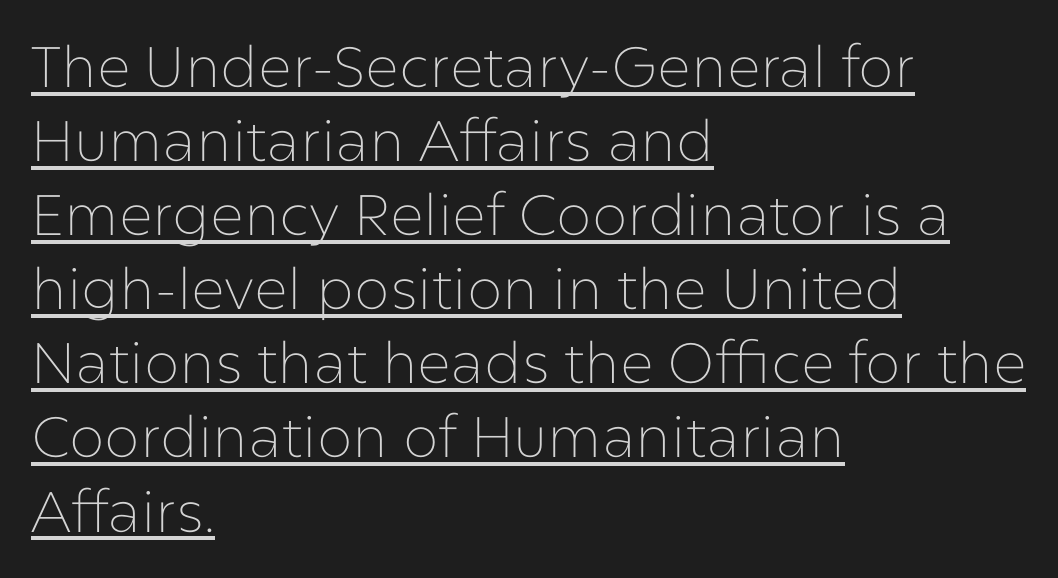
The rendering uses a moderate line-height, typical for paragraphs. Unlike italic type, these characters show no tilt at all. Observe the ordinary spacing: letters are neighbours, not strangers. Heft: none added — not bold.
